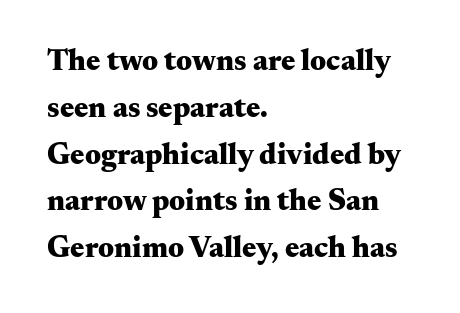
Does the lettering tilt? It doesn't — this is upright. Clear beneath every line of the passage. Caption: standard tracking, unaltered. These lines are rendered in a variable-pitch font. Horizontal bands of white between lines are of average thickness. If you drew a ruler down the left edge, every line would touch it.
